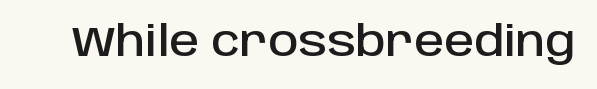
Q: Is the text italic (slanted)? A: No, it is upright.
Q: Is the typeface a serif or a sans-serif typeface? A: Sans-serif.
Q: Is the text underlined? A: No.
Q: Is the spacing between letters normal or unusually wide? A: Normal.
Q: Width (condensed, normal, or wide)? A: Normal.
Q: Stroke contrast? A: Low.
Q: x-height? A: Large.
Q: Monospaced? A: No.
